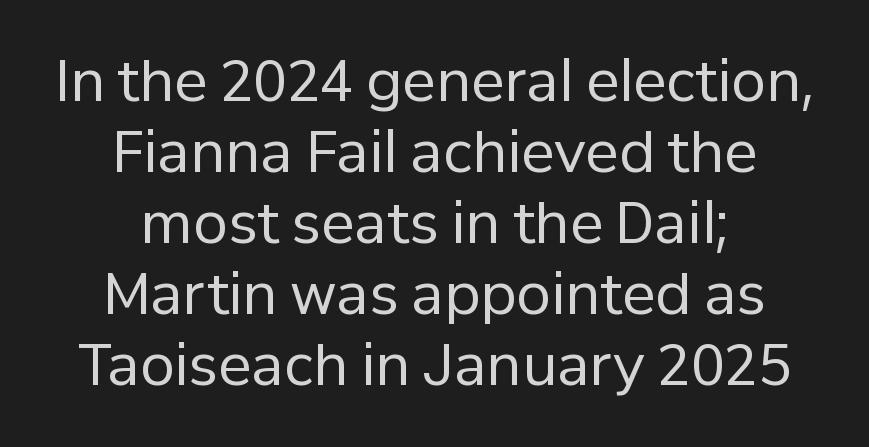
Note the varied advance widths — an 'i' is clearly narrower than an 'm'. If you folded the block vertically in half, each line would mirror itself in length. What stands out about the letter spacing? Nothing — it is the standard amount. The glyphs are unaccompanied by any horizontal stroke below them.
